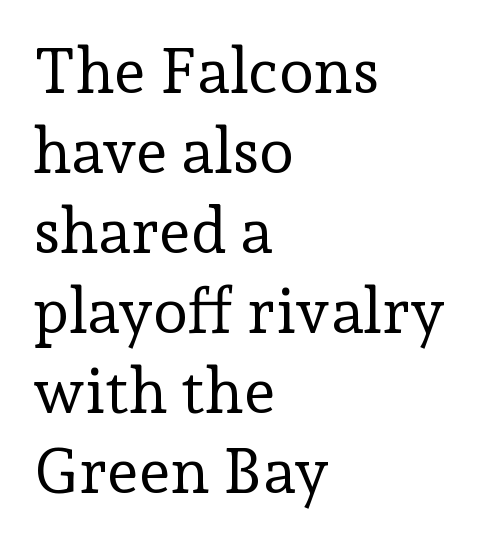
Summary of weight: not heavy and not bold. Each letter's strokes conclude with small projecting serifs. Normally led — the rows are evenly, conventionally spaced. Every row of glyphs begins at an identical x-position on the left.
